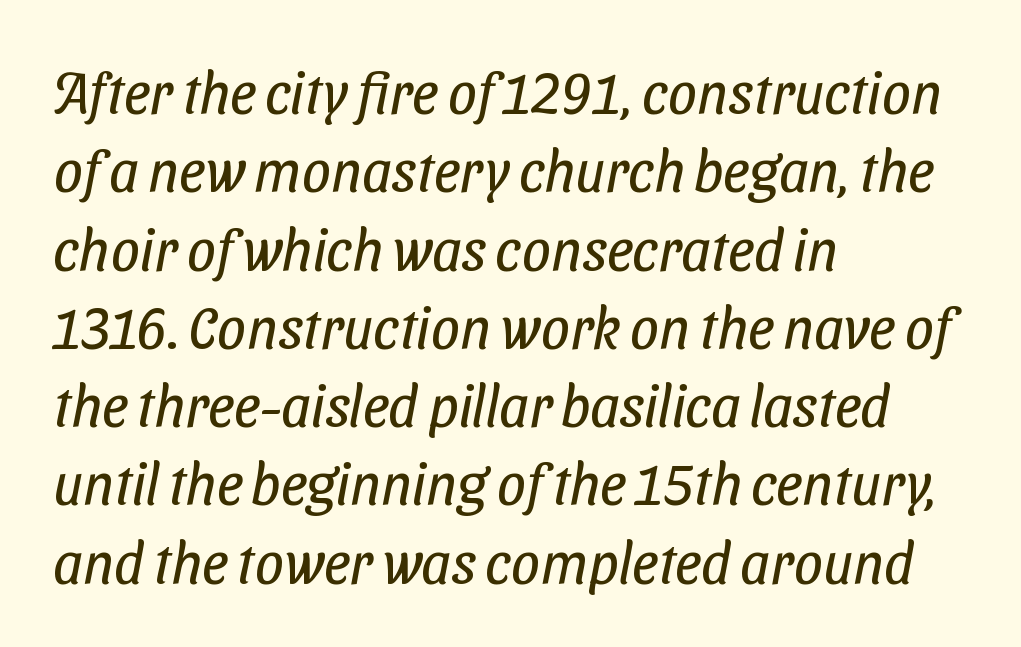
Q: Is the text bold? A: No.
Q: Is the typeface a serif or a sans-serif typeface? A: Sans-serif.
Q: Is the text underlined? A: No.
Q: How is the paragraph aligned? A: Left-aligned.
Q: Is the spacing between letters normal or unusually wide? A: Normal.
Q: Is the spacing between lines tight, normal or loose? A: Normal.
Q: Width (condensed, normal, or wide)? A: Condensed.
Q: Stroke contrast? A: Low.
Q: x-height? A: Medium.
Q: Monospaced? A: No.
